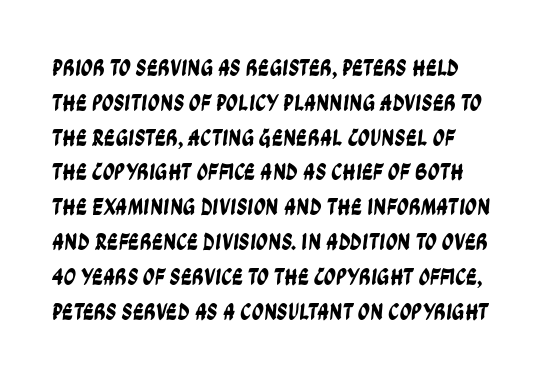
The image shows 24 px text type; set normal line spacing (1.45x), normal letter spacing, not underlined.
